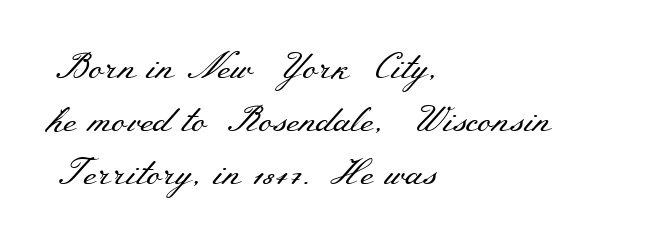
The image shows 36 px regular-weight, wide serif type; set left-aligned, normal line spacing (1.47x), normal letter spacing, not underlined; medium stroke contrast and a small x-height.
